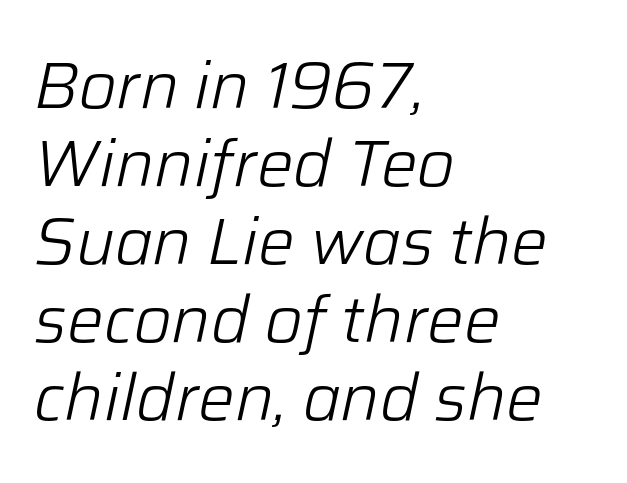
Q: Is the text bold? A: No.
Q: Is the text italic (slanted)? A: Yes, it leans right by about 12 degrees.
Q: Is the text underlined? A: No.
Q: How is the paragraph aligned? A: Left-aligned.
Q: Is the spacing between letters normal or unusually wide? A: Normal.
Q: Width (condensed, normal, or wide)? A: Normal.
Q: Stroke contrast? A: Low.
Q: x-height? A: Medium.
Q: Monospaced? A: No.
